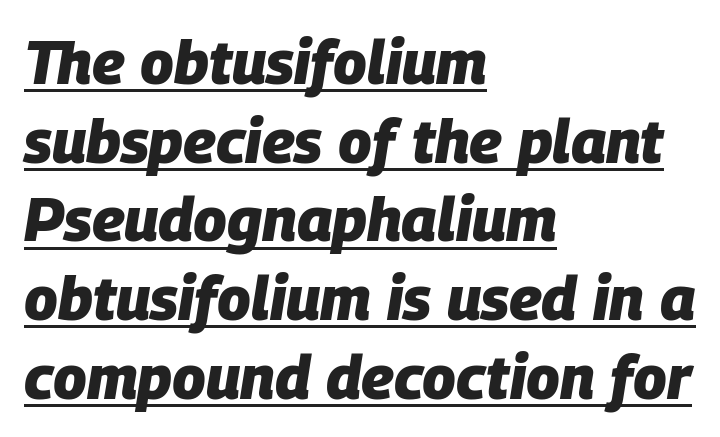
The image shows 61 px heavy type, italic (leaning right); set left-aligned, normal line spacing (1.29x), normal letter spacing, underlined; low stroke contrast and a large x-height.
